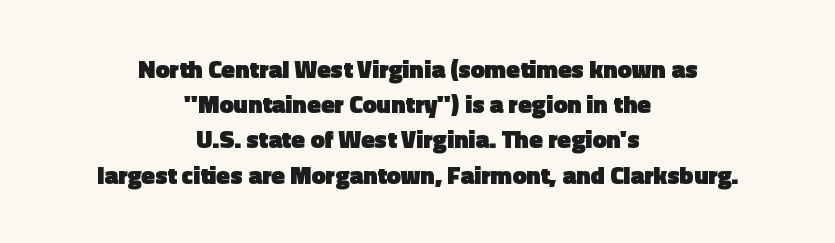
Glyph-to-glyph distance matches everyday printed text. The glyphs have the mass of a bold cut. Which margin do the lines hug? Neither — every line sits in the middle. Rendered with straight, roman letterforms.
